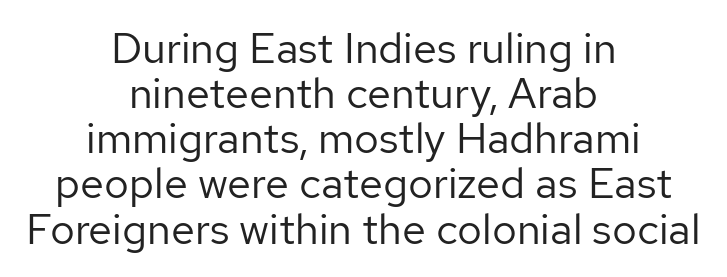
{"serif": "no", "italic": "no", "bold": "no", "weight": "regular", "width": "normal", "stroke_contrast": "low", "x_height": "medium", "monospaced": "no", "underline": "no", "align": "center", "line_spacing": "tight", "line_spacing_ratio": 1.05, "letter_spacing": "normal", "letter_spacing_em": 0.0, "glyph_px": 43}
